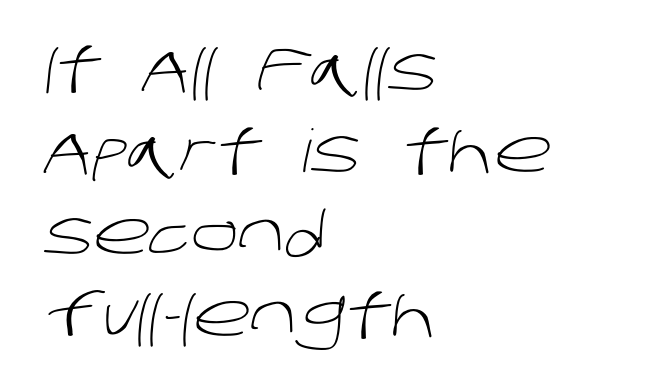
{"serif": "no", "bold": "no", "weight": "light", "width": "normal", "stroke_contrast": "low", "x_height": "large", "monospaced": "no", "underline": "no", "align": "left", "line_spacing": "normal", "line_spacing_ratio": 1.39, "letter_spacing": "normal", "letter_spacing_em": 0.0, "glyph_px": 59}
